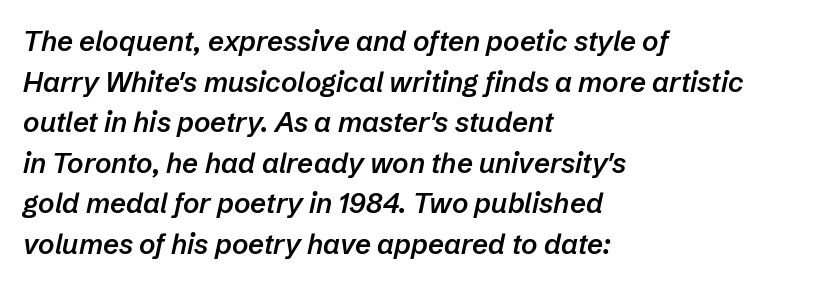
Q: Is the text bold? A: Semi-bold.
Q: Is the text italic (slanted)? A: Yes, it leans right by about 12 degrees.
Q: Is the text underlined? A: No.
Q: How is the paragraph aligned? A: Left-aligned.
Q: Is the spacing between letters normal or unusually wide? A: Normal.
Q: Is the spacing between lines tight, normal or loose? A: Normal.
Q: Width (condensed, normal, or wide)? A: Normal.
Q: Stroke contrast? A: Low.
Q: x-height? A: Medium.
Q: Monospaced? A: No.
